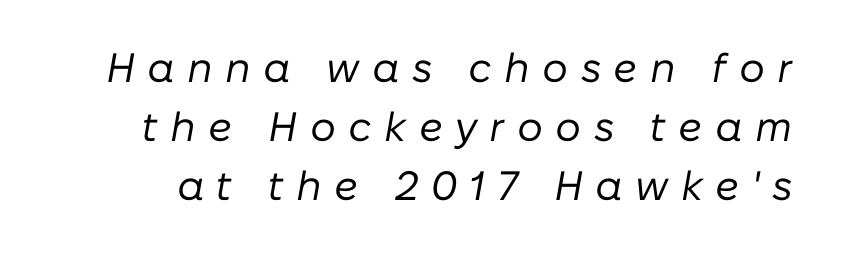
{"italic": "yes", "lean": "right", "slant_degrees": 10, "bold": "no", "weight": "regular", "width": "normal", "stroke_contrast": "low", "x_height": "medium", "monospaced": "no", "underline": "no", "line_spacing": "normal", "line_spacing_ratio": 1.44, "letter_spacing": "wide", "letter_spacing_em": 0.3, "glyph_px": 41}
